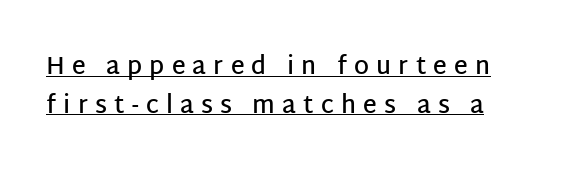
{"italic": "no", "bold": "semi", "underline": "yes", "line_spacing": "normal", "line_spacing_ratio": 1.61, "letter_spacing": "wide", "letter_spacing_em": 0.3, "glyph_px": 24}
